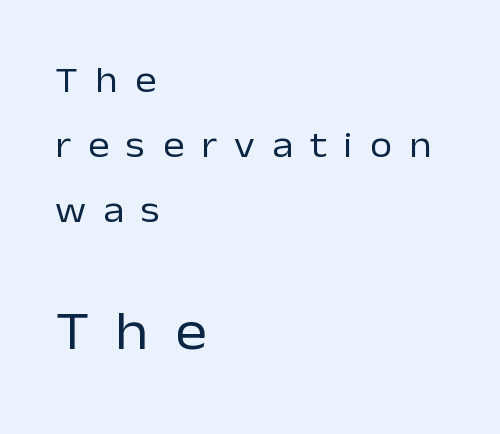
Type size steps up from the first block to the second. The letters look calm and open, with moderate or lighter stems. The paragraph shown leans on its left margin. Italic? Not at all — the glyphs are vertical.
